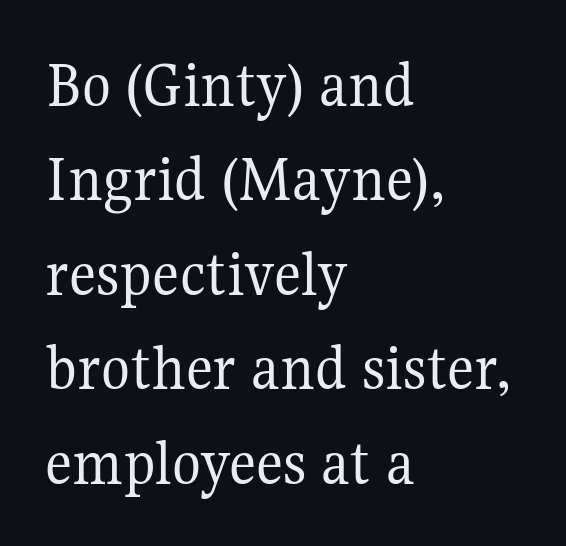
Between one letter and the next there's only the usual sliver of space. Character widths vary here, with narrow letters taking less room than wide ones. A clean baseline with only descenders dipping below it. Is this a heavy cut? Hardly; it is regular or lighter.
